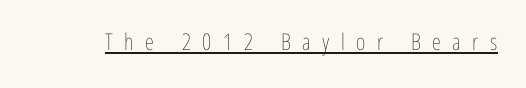
Looks like someone drew a line under every word here. The strokes carry an ordinary text weight at most. Between one letter and the next there's a generous, obvious gap. You can tell it's not italic because the verticals are truly vertical.
